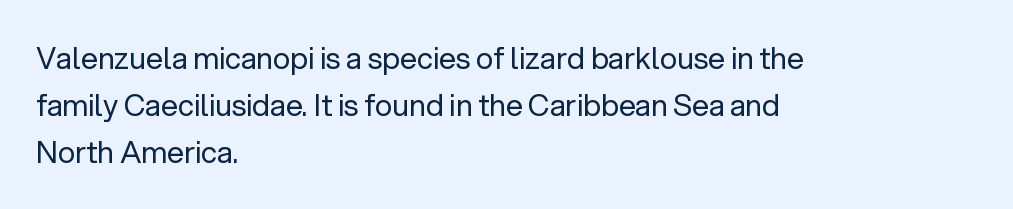
The image shows 30 px regular-weight sans-serif type, upright; set left-aligned, normal line spacing (1.56x), normal letter spacing, not underlined; low stroke contrast and a medium x-height.
